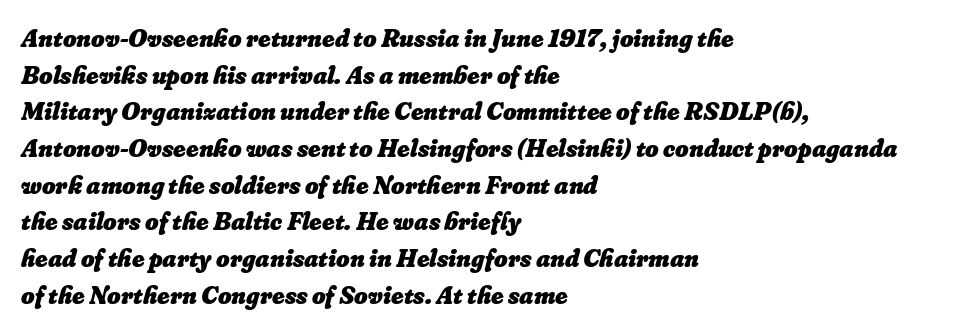
Q: Is the text bold? A: Yes.
Q: Is the text underlined? A: No.
Q: How is the paragraph aligned? A: Left-aligned.
Q: Is the spacing between letters normal or unusually wide? A: Normal.
Q: Is the spacing between lines tight, normal or loose? A: Normal.
